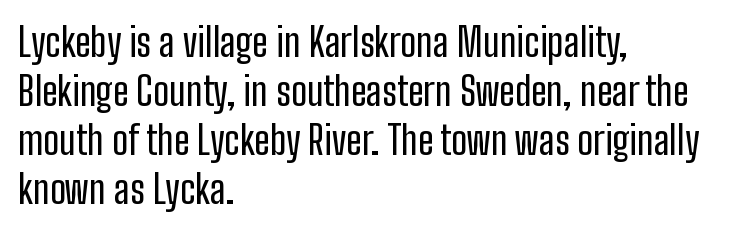
The image shows 39 px condensed sans-serif type, upright; set left-aligned, normal line spacing (1.26x), normal letter spacing, not underlined; low stroke contrast and a medium x-height.
